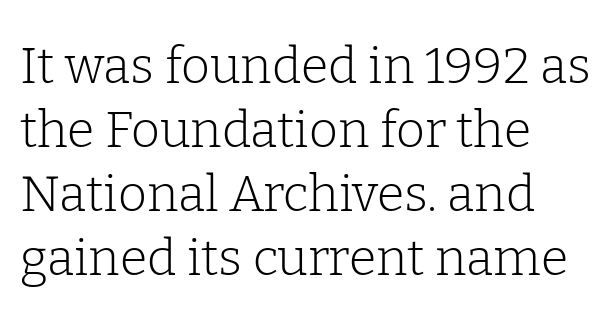
{"serif": "yes", "italic": "no", "bold": "no", "weight": "light", "width": "normal", "stroke_contrast": "low", "x_height": "medium", "monospaced": "no", "underline": "no", "align": "left", "line_spacing": "normal", "line_spacing_ratio": 1.28, "letter_spacing": "normal", "letter_spacing_em": 0.0, "glyph_px": 50}
